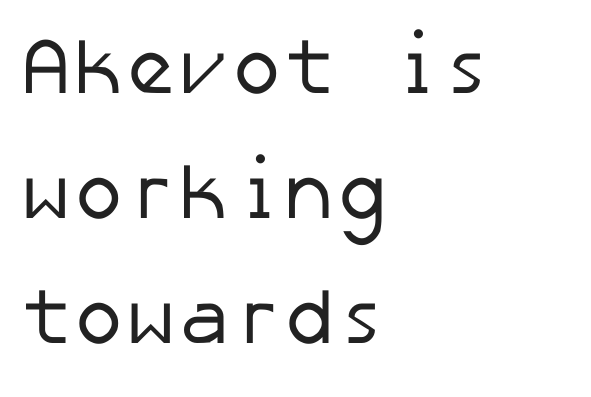
The glyphs in this specimen are sans serif. Summary of vertical rhythm: regular, with standard interline spacing. The font is comparable to plain body text, perhaps lighter. Honestly, there is no underline to notice here at all.
